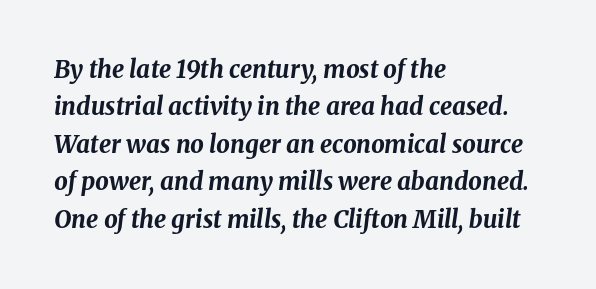
{"italic": "yes", "lean": "right", "slant_degrees": 8, "bold": "yes", "underline": "no", "align": "left", "line_spacing": "normal", "line_spacing_ratio": 1.56, "letter_spacing": "normal", "letter_spacing_em": 0.0, "glyph_px": 24}
